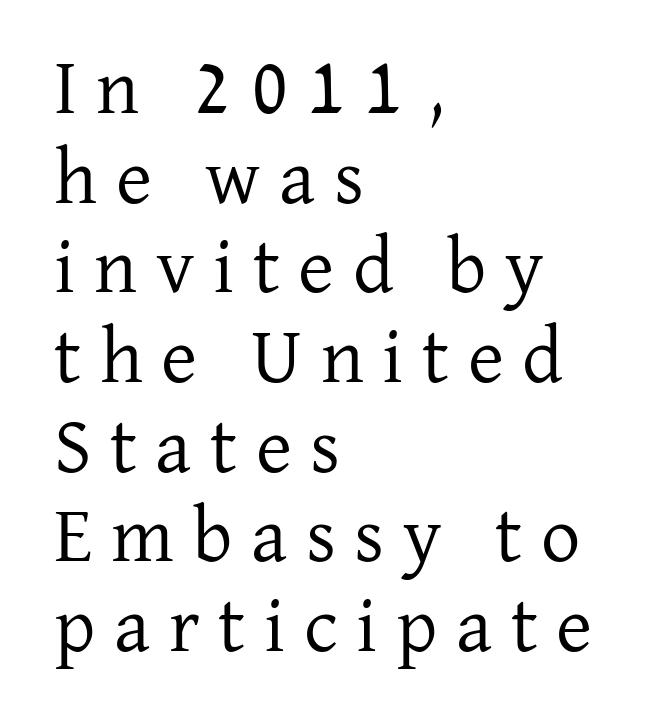
Posture: vertical. In CSS terms this would be text-align: left. Line spacing here is tight. Only glyphs here, with clear space below each row. A typesetter would call this proportional, since set widths differ per character.
